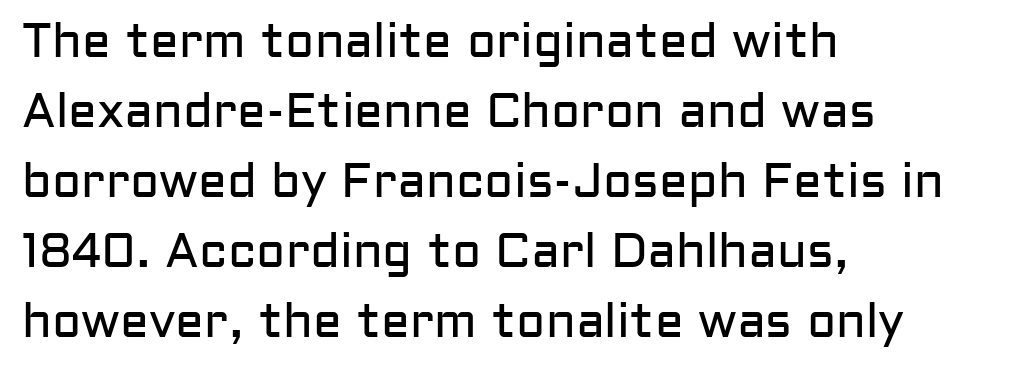
The passage shown is typeset with a sans-serif family. Stem width sits at or under what a default text font uses. What's the leading like? Ordinary, nothing unusual. Looks like regular typesetting: each glyph gets only the width it needs.
